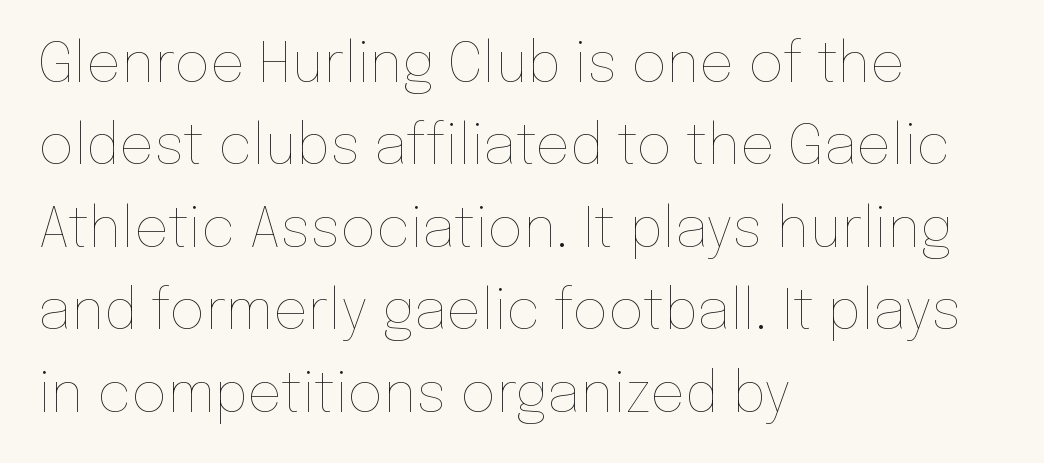
The image shows 55 px thin type, upright; set left-aligned, normal line spacing (1.5x), normal letter spacing, not underlined; low stroke contrast and a medium x-height.
